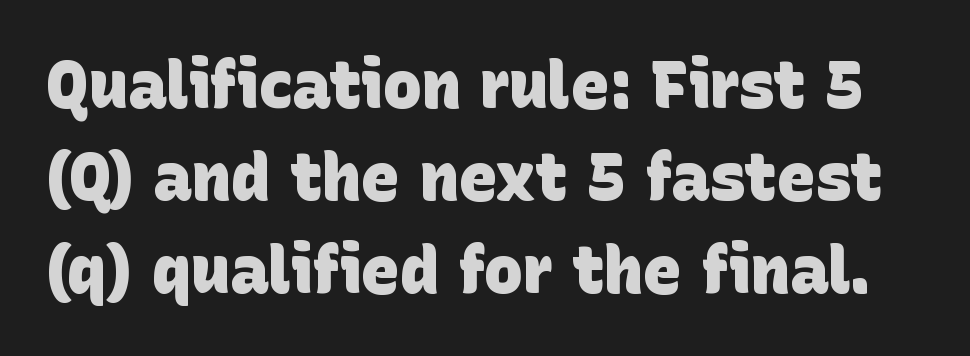
Q: Is the text bold? A: Yes.
Q: Is the typeface a serif or a sans-serif typeface? A: Sans-serif.
Q: Is the text underlined? A: No.
Q: Is the spacing between letters normal or unusually wide? A: Normal.
Q: Is the spacing between lines tight, normal or loose? A: Normal.
Q: Width (condensed, normal, or wide)? A: Normal.
Q: Stroke contrast? A: Low.
Q: x-height? A: Large.
Q: Monospaced? A: No.
